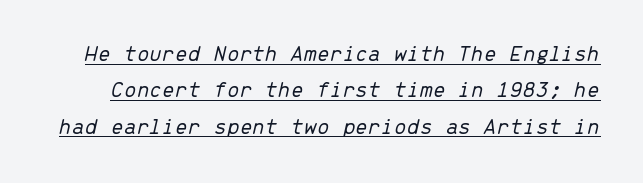
The image shows 23 px text type, italic (leaning right); set normal line spacing (1.58x), normal letter spacing, underlined.
